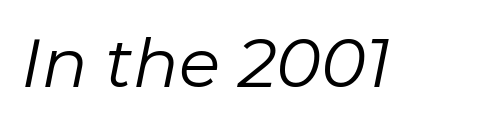
Q: Is the text bold? A: No.
Q: Is the text italic (slanted)? A: Yes, it leans right by about 11 degrees.
Q: Is the text underlined? A: No.
Q: Is the spacing between letters normal or unusually wide? A: Normal.
Q: Width (condensed, normal, or wide)? A: Normal.
Q: Stroke contrast? A: Low.
Q: x-height? A: Medium.
Q: Monospaced? A: No.
